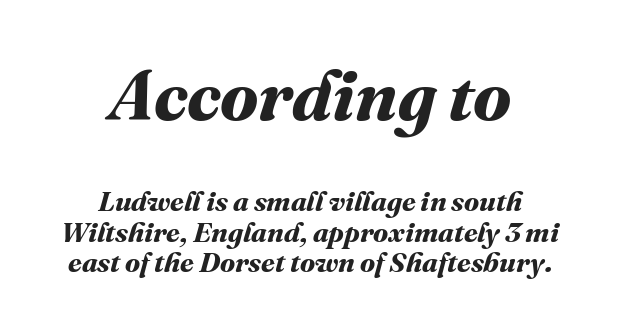
Q: Is the text bold? A: Yes.
Q: Is the text underlined? A: No.
Q: How is the paragraph aligned? A: Centered.
Q: Is the spacing between letters normal or unusually wide? A: Normal.
Q: Is the spacing between lines tight, normal or loose? A: Tight.
Q: Which block of text is set in a larger size, the first (top) or the second (bottom)? A: The first (top) one.
Q: Width (condensed, normal, or wide)? A: Normal.
Q: Stroke contrast? A: Medium.
Q: x-height? A: Medium.
Q: Monospaced? A: No.
